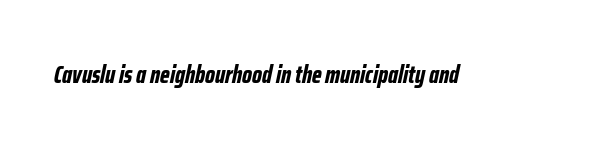
Letters rest on an invisible, unmarked baseline. Compared with typical body copy, the letter spacing here is the same. Rendered with sloped, italic letterforms. Students, this is bold: see how much ink each stroke carries.
